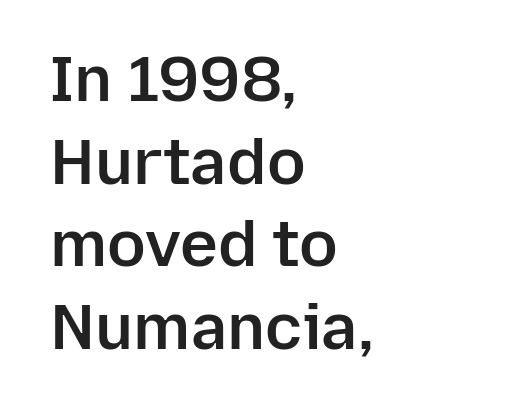
The characters display no serif detailing; their extremities are plain. Quick note: not italic, upright. The specimen omits any rule beneath the text block's lines. Look at the stroke-to-counter ratio: somewhat heavy, a semibold. The paragraph shown leans on its left margin. Character widths vary here, with narrow letters taking less room than wide ones.
